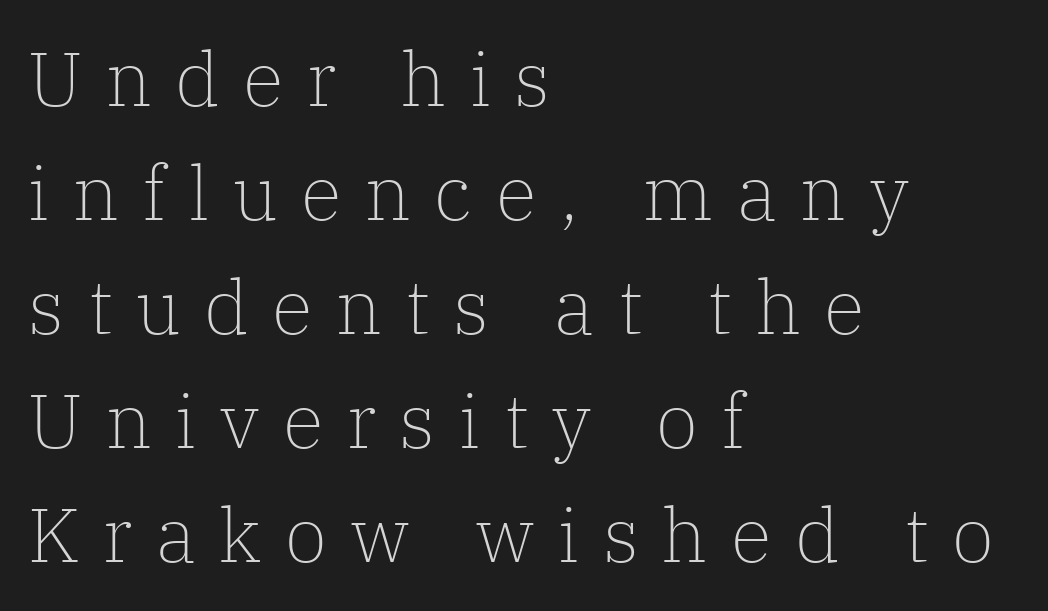
The image shows 76 px light serif type, upright; set left-aligned, normal line spacing (1.5x), unusually wide letter spacing (+0.31 em), not underlined; low stroke contrast and a medium x-height.
